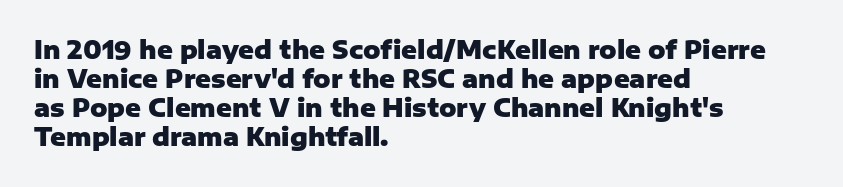
Q: Is the text bold? A: Yes.
Q: Is the text italic (slanted)? A: No, it is upright.
Q: Is the text underlined? A: No.
Q: How is the paragraph aligned? A: Left-aligned.
Q: Is the spacing between letters normal or unusually wide? A: Normal.
